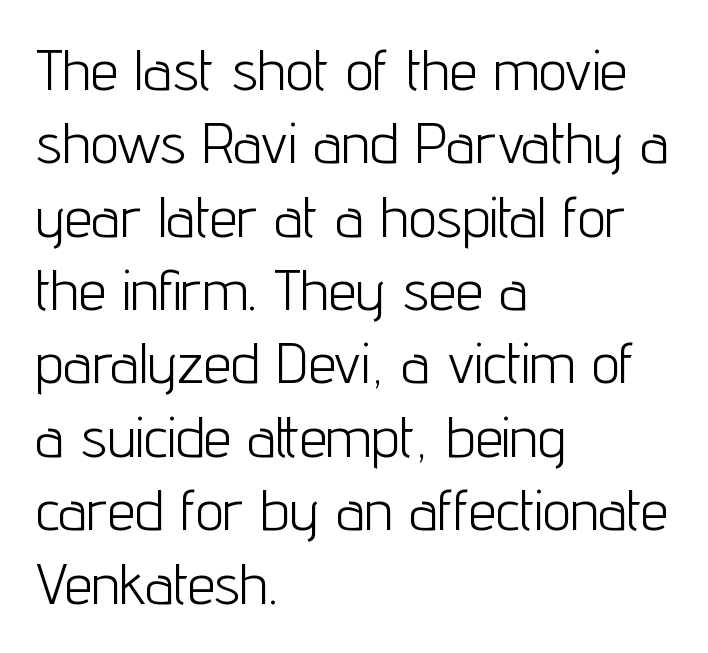
The image shows 56 px light, condensed sans-serif type, upright; set left-aligned, normal line spacing (1.31x), normal letter spacing, not underlined; low stroke contrast and a medium x-height.
